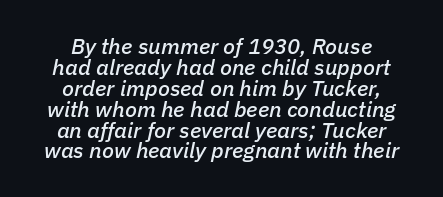
The lines are packed closely together with very little leading. The specimen reads as italic at a glance. The rendering positions every line midway between the sides. In terms of letterspacing, this is plain default setting. The space beneath each line is pristine and unruled.
